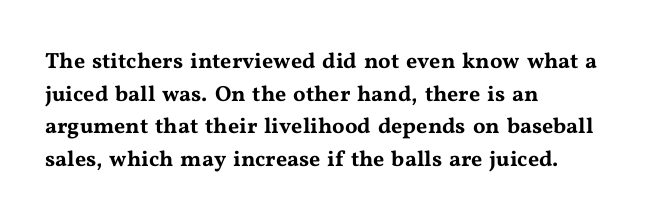
{"italic": "no", "underline": "no", "align": "left", "line_spacing": "normal", "line_spacing_ratio": 1.48, "letter_spacing": "normal", "letter_spacing_em": 0.0, "glyph_px": 22}
